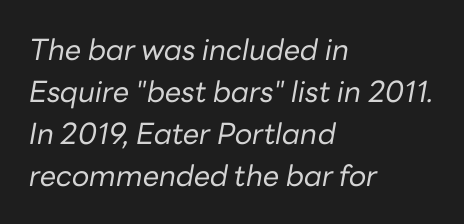
Underline: absent. What's the leading like? Ordinary, nothing unusual. This is oblique type, the kind used for emphasis or titles. Proportional: the letters do not fall into vertical columns. The lines are quadded left.
